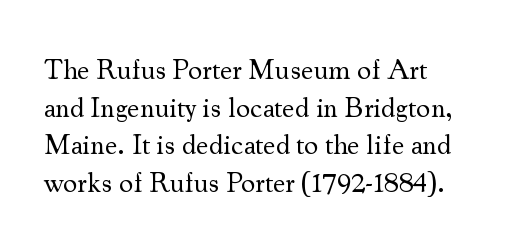
{"serif": "yes", "italic": "no", "bold": "no", "weight": "regular", "width": "normal", "stroke_contrast": "medium", "x_height": "small", "monospaced": "no", "underline": "no", "align": "left", "line_spacing": "normal", "line_spacing_ratio": 1.34, "letter_spacing": "normal", "letter_spacing_em": 0.0, "glyph_px": 28}
